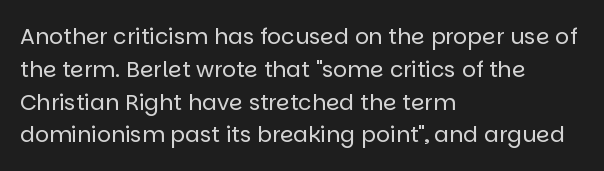
Q: Is the text bold? A: No.
Q: Is the text italic (slanted)? A: No, it is upright.
Q: Is the text underlined? A: No.
Q: How is the paragraph aligned? A: Left-aligned.
Q: Is the spacing between letters normal or unusually wide? A: Normal.
Q: Is the spacing between lines tight, normal or loose? A: Normal.
